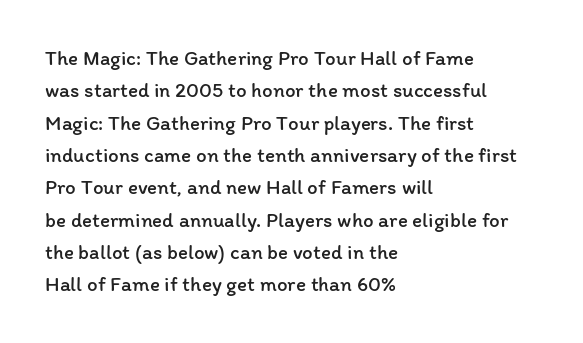
The image shows 21 px text type, upright; set left-aligned, normal line spacing (1.54x), normal letter spacing, not underlined.
